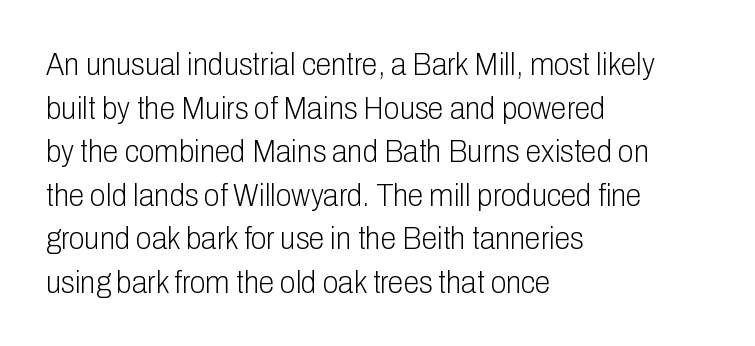
The image shows 32 px light, condensed sans-serif type, upright; set left-aligned, normal line spacing (1.36x), normal letter spacing, not underlined; low stroke contrast and a medium x-height.
